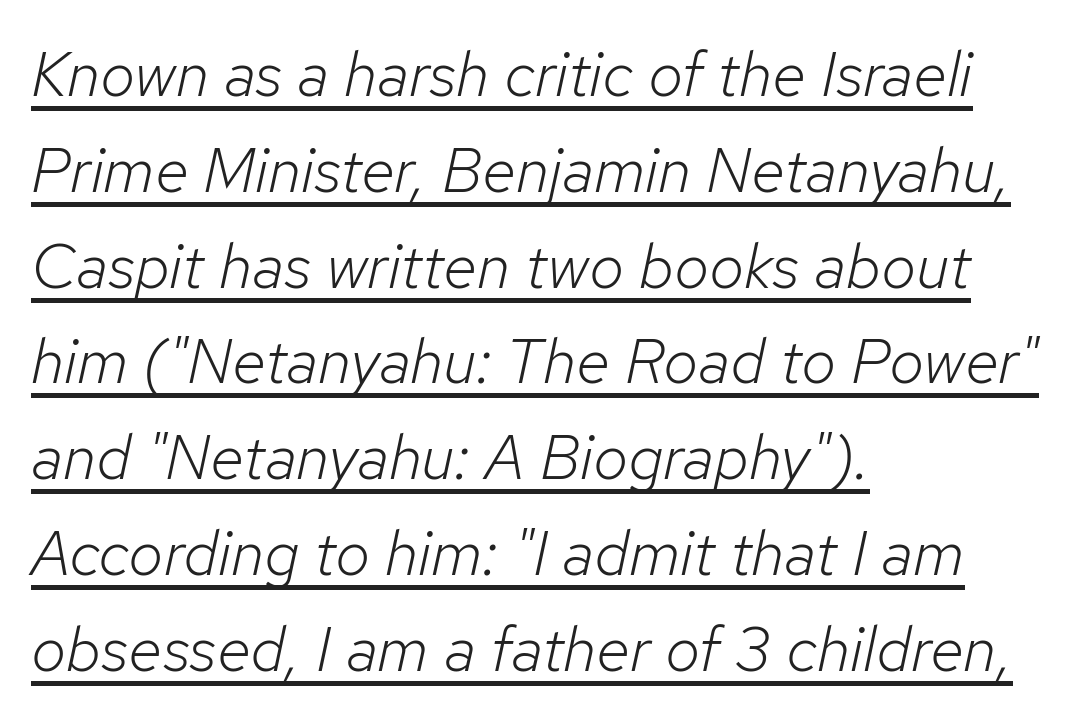
This rendering leaves character spacing at its baseline value. Baseline-to-baseline distance is the conventional proportion of letter height. Honestly, the underline is the first thing you notice here. The weight tops out at a normal text grade. The face used here is proportionally spaced, like ordinary book or web type. Which margin do the lines hug? The left one — the right edge is uneven.
